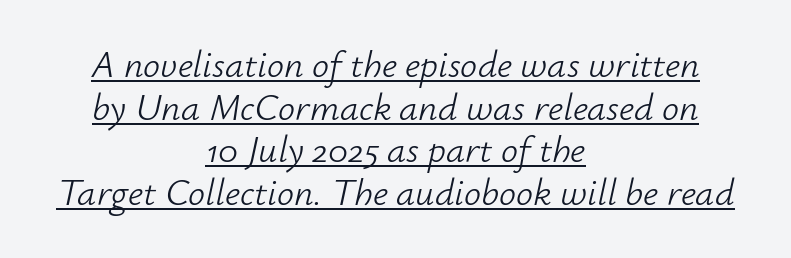
Q: Is the text bold? A: No.
Q: Is the text italic (slanted)? A: Yes, it leans right by about 12 degrees.
Q: Is the text underlined? A: Yes.
Q: How is the paragraph aligned? A: Centered.
Q: Is the spacing between letters normal or unusually wide? A: Normal.
Q: Is the spacing between lines tight, normal or loose? A: Tight.
Q: Width (condensed, normal, or wide)? A: Normal.
Q: Stroke contrast? A: Low.
Q: x-height? A: Small.
Q: Monospaced? A: No.
